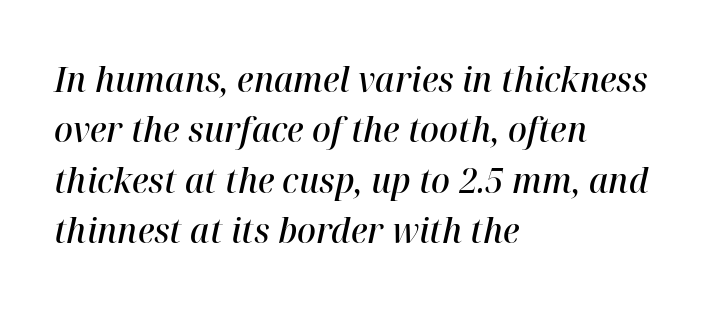
The image shows 35 px semibold type, italic (leaning right); set left-aligned, normal line spacing (1.44x), normal letter spacing, not underlined; high stroke contrast and a medium x-height.
